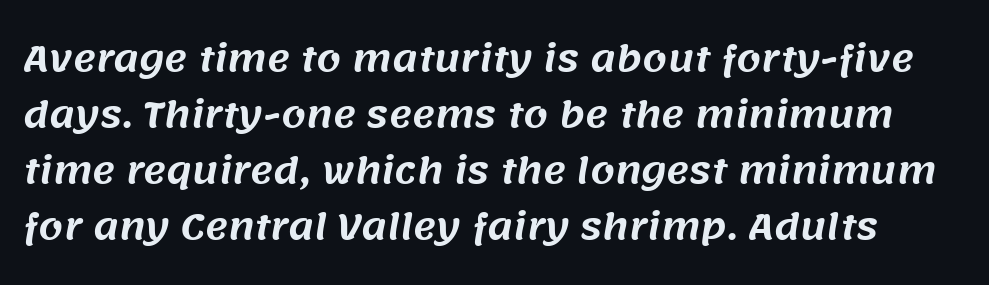
{"serif": "no", "width": "normal", "stroke_contrast": "medium", "x_height": "large", "monospaced": "no", "underline": "no", "line_spacing": "normal", "line_spacing_ratio": 1.6, "letter_spacing": "normal", "letter_spacing_em": 0.0, "glyph_px": 35}
